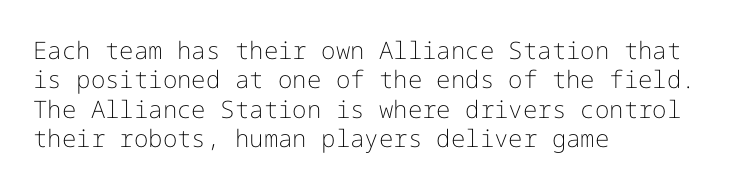
{"italic": "no", "bold": "no", "underline": "no", "align": "left", "line_spacing_ratio": 1.22, "letter_spacing": "normal", "letter_spacing_em": 0.0, "glyph_px": 24}
